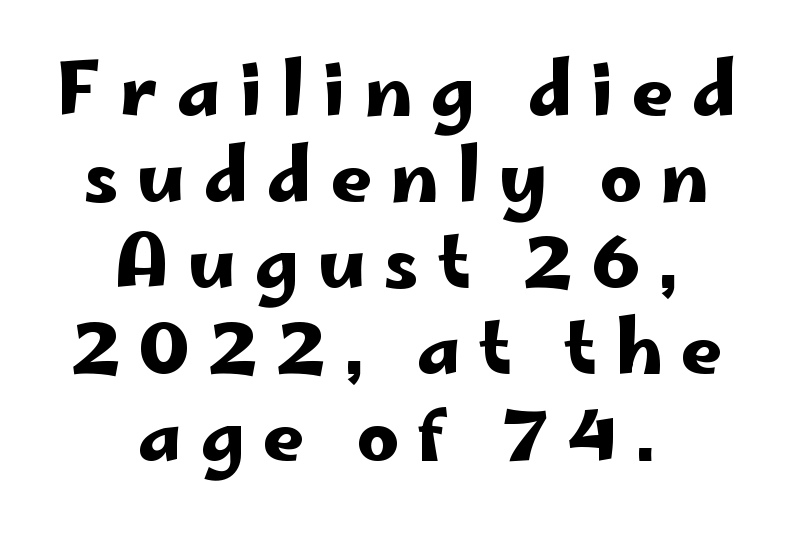
The image shows 73 px wide sans-serif type, upright; set centered, line spacing 1.18x, unusually wide letter spacing (+0.25 em), not underlined; low stroke contrast and a small x-height.
